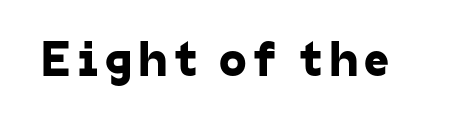
{"serif": "no", "width": "normal", "stroke_contrast": "low", "x_height": "medium", "monospaced": "no", "underline": "no", "glyph_px": 50}
